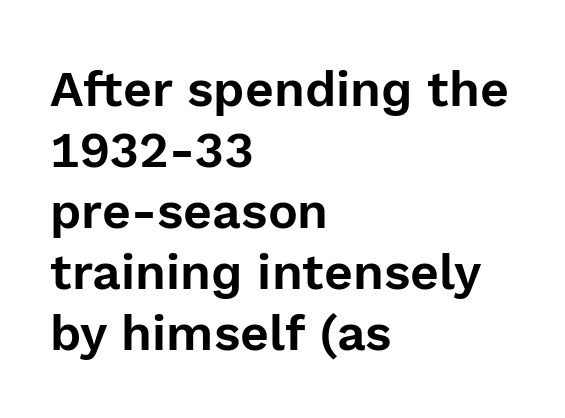
What kind of face is this? One without serifs — a sans. You can tell it's not italic because the verticals are truly vertical. The passage shown is not underscored anywhere. Is the block centered? No — it sits flush against the left margin. The passage shown has conventional tracking throughout.
